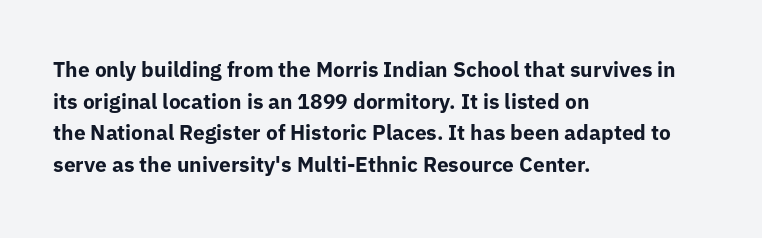
This is roman type, the default non-slanted kind. Observe the ordinary spacing: letters are neighbours, not strangers. The space between consecutive lines is moderate. Leftover space on each line is placed entirely after the last word. The string is rendered with underlining switched off. What weight is shown? A full bold with thick strokes.
